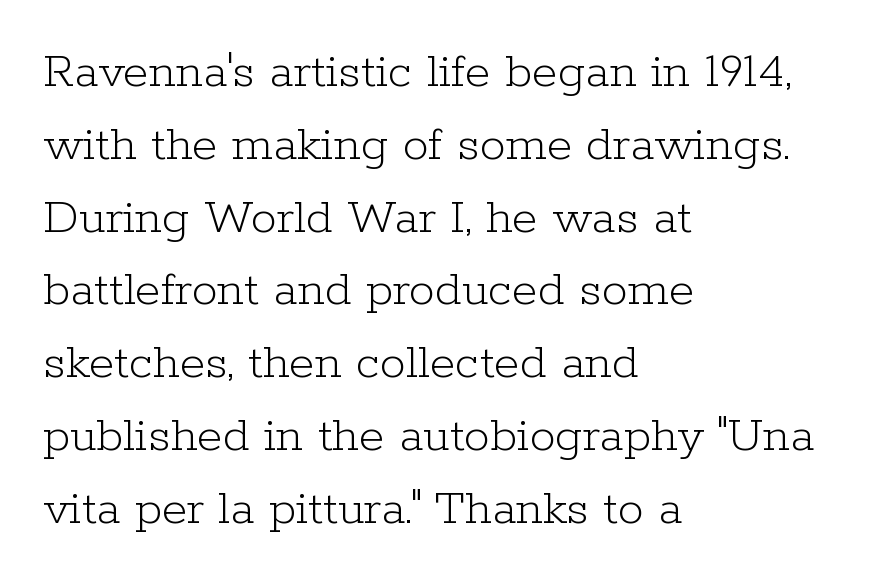
The image shows 52 px light serif type, upright; set left-aligned, normal line spacing (1.4x), normal letter spacing, not underlined; low stroke contrast and a medium x-height.
